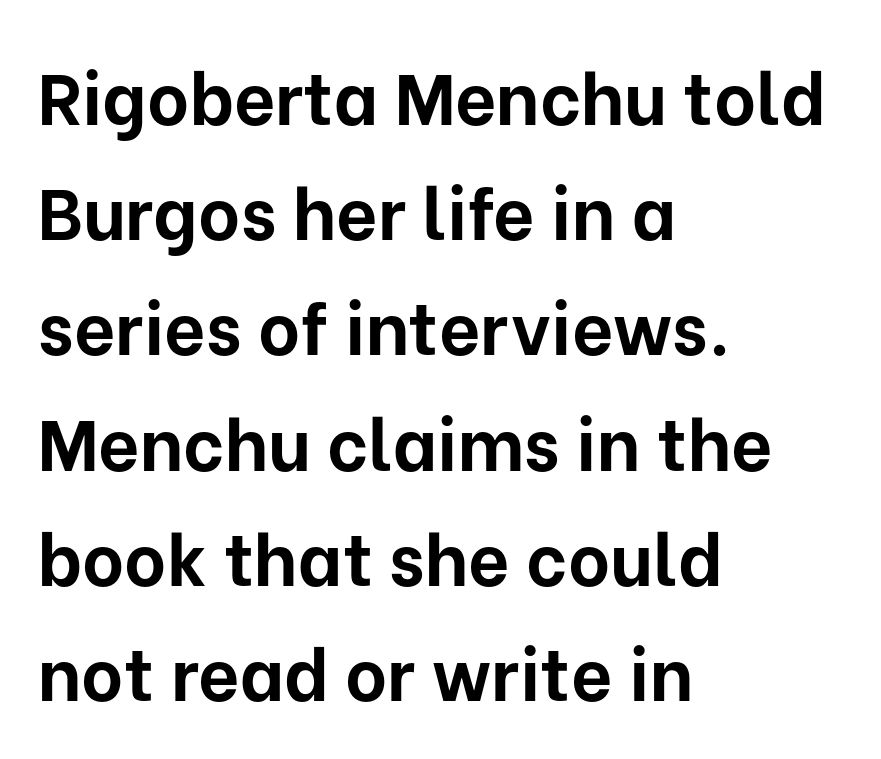
{"serif": "no", "italic": "no", "bold": "yes", "weight": "bold", "width": "normal", "stroke_contrast": "low", "x_height": "medium", "monospaced": "no", "underline": "no", "align": "left", "line_spacing": "normal", "line_spacing_ratio": 1.6, "letter_spacing": "normal", "letter_spacing_em": 0.0, "glyph_px": 72}
